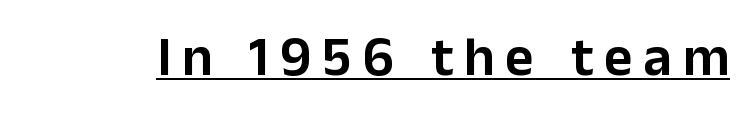
Q: Is the text italic (slanted)? A: No, it is upright.
Q: Is the typeface a serif or a sans-serif typeface? A: Sans-serif.
Q: Is the text underlined? A: Yes.
Q: Is the spacing between letters normal or unusually wide? A: Unusually wide.
Q: Width (condensed, normal, or wide)? A: Normal.
Q: Stroke contrast? A: Low.
Q: x-height? A: Medium.
Q: Monospaced? A: No.
